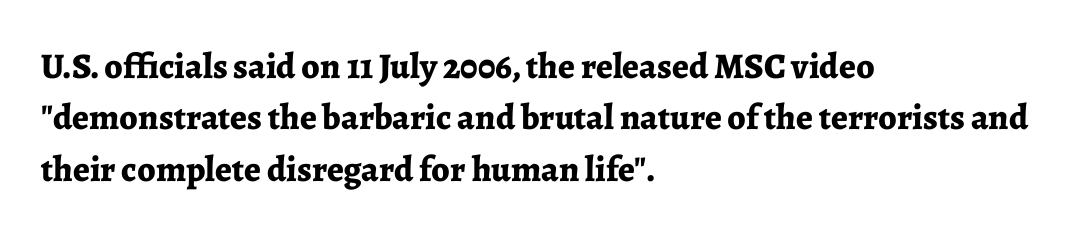
{"serif": "yes", "italic": "no", "bold": "yes", "weight": "bold", "width": "normal", "stroke_contrast": "low", "x_height": "medium", "monospaced": "no", "underline": "no", "align": "left", "line_spacing": "normal", "line_spacing_ratio": 1.43, "letter_spacing": "normal", "letter_spacing_em": 0.0, "glyph_px": 36}
